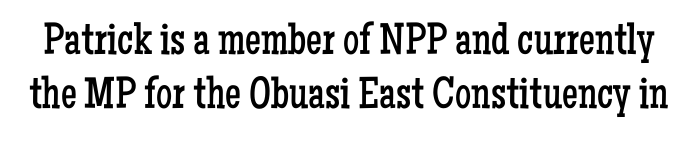
Counters stay open thanks to moderate or lighter strokes. These lines keep a tight, regular rhythm from letter to letter. These lines are composed in type with serifs. Varying glyph widths throughout — classic text-font behaviour.
